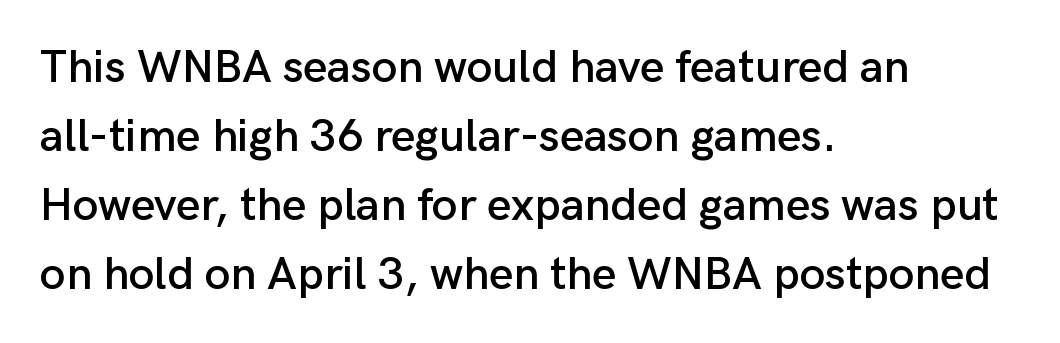
{"serif": "no", "italic": "no", "width": "normal", "stroke_contrast": "low", "x_height": "medium", "monospaced": "no", "underline": "no", "align": "left", "line_spacing": "normal", "line_spacing_ratio": 1.5, "letter_spacing": "normal", "letter_spacing_em": 0.0, "glyph_px": 46}
